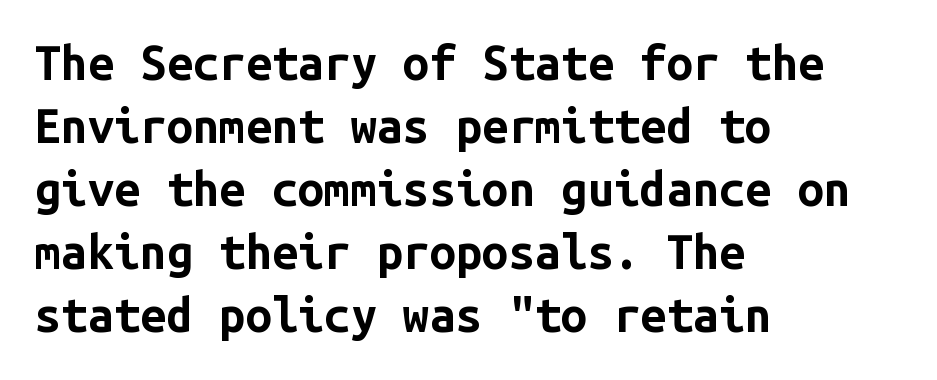
Q: Is the text bold? A: Yes.
Q: Is the text italic (slanted)? A: No, it is upright.
Q: Is the typeface a serif or a sans-serif typeface? A: Sans-serif.
Q: Is the text underlined? A: No.
Q: How is the paragraph aligned? A: Left-aligned.
Q: Is the spacing between letters normal or unusually wide? A: Normal.
Q: Is the spacing between lines tight, normal or loose? A: Normal.
Q: Width (condensed, normal, or wide)? A: Normal.
Q: Stroke contrast? A: Low.
Q: x-height? A: Medium.
Q: Monospaced? A: Yes.
